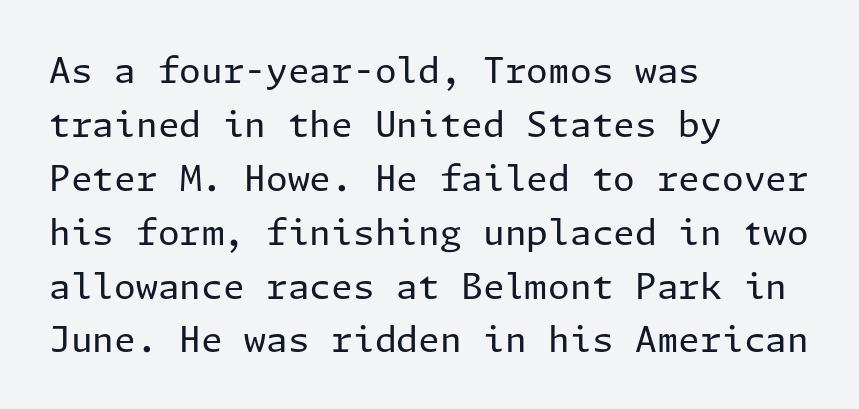
Q: Is the text bold? A: No.
Q: Is the text italic (slanted)? A: No, it is upright.
Q: Is the typeface a serif or a sans-serif typeface? A: Sans-serif.
Q: Is the text underlined? A: No.
Q: How is the paragraph aligned? A: Left-aligned.
Q: Is the spacing between letters normal or unusually wide? A: Normal.
Q: Is the spacing between lines tight, normal or loose? A: Normal.
Q: Width (condensed, normal, or wide)? A: Normal.
Q: Stroke contrast? A: Low.
Q: x-height? A: Medium.
